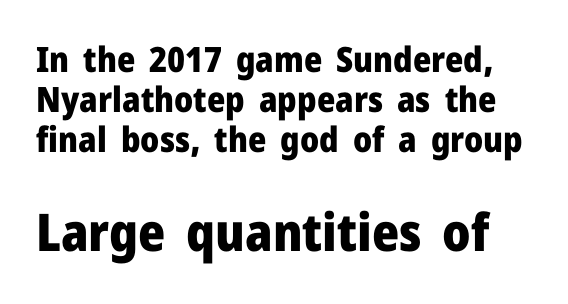
Baseline-to-baseline distance is barely more than the letter height. As a designer I'd log this as weight 700, bold. These lines are rendered in a variable-pitch font. No italicization has been applied; the sample stays upright. Of the two passages, the one underneath uses the larger point size. Check under the words: just untouched page.
